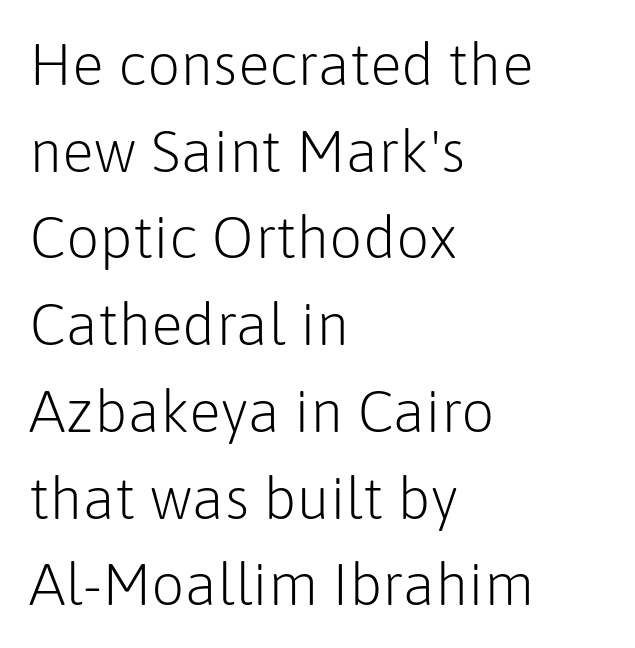
Short and long lines alike share a common starting point at left. Letterform terminals end flat and unadorned throughout the passage. Varying glyph widths throughout — classic text-font behaviour. This sample uses plain, unmodified letter spacing. Posture: straight, roman, zero tilt. Whoever set this chose a conventional vertical rhythm.
